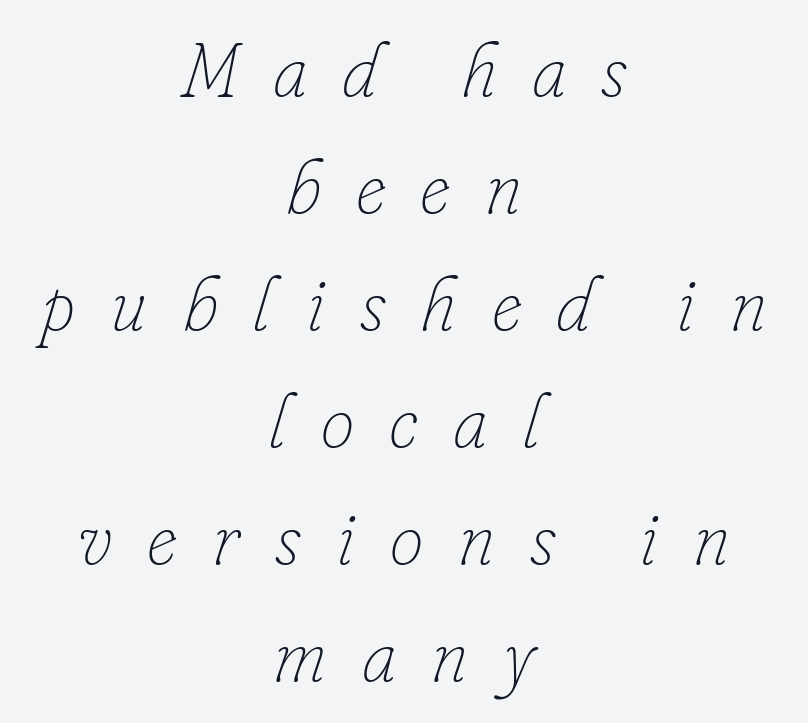
Q: Is the text bold? A: No.
Q: Is the text italic (slanted)? A: Yes, it leans right by about 16 degrees.
Q: Is the text underlined? A: No.
Q: How is the paragraph aligned? A: Centered.
Q: Is the spacing between letters normal or unusually wide? A: Unusually wide.
Q: Is the spacing between lines tight, normal or loose? A: Normal.
Q: Width (condensed, normal, or wide)? A: Normal.
Q: Stroke contrast? A: Low.
Q: x-height? A: Small.
Q: Monospaced? A: No.
